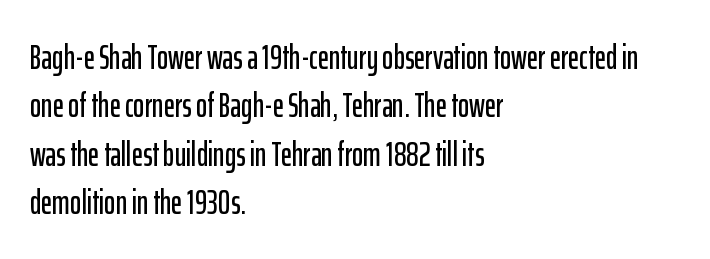
Teacher's note: observe the even left margin — that is flush-left alignment. This sample uses plain, unmodified letter spacing. Think of a printed novel: that variable character pitch is what you see here. Bare-footed words on every line. Grotesque or geometric, the face here clearly has no serifs.
